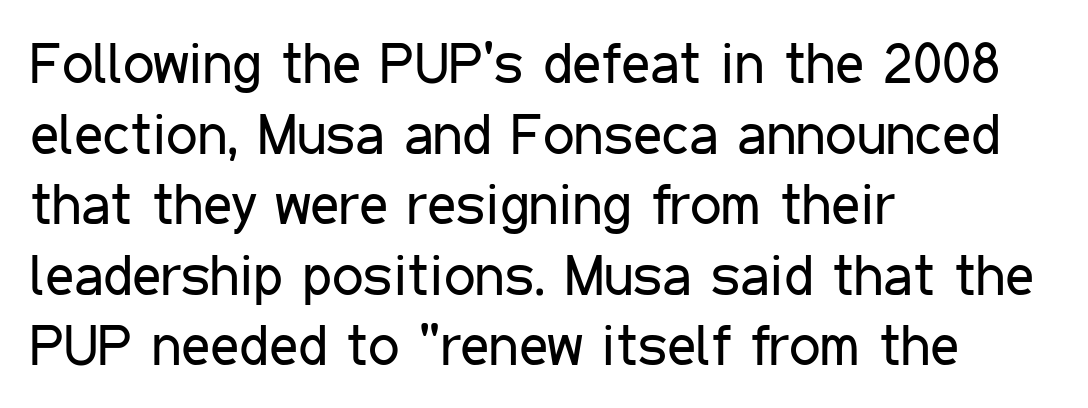
The image shows 56 px regular-weight, condensed sans-serif type, upright; set left-aligned, normal line spacing (1.26x), normal letter spacing, not underlined; low stroke contrast and a medium x-height.
